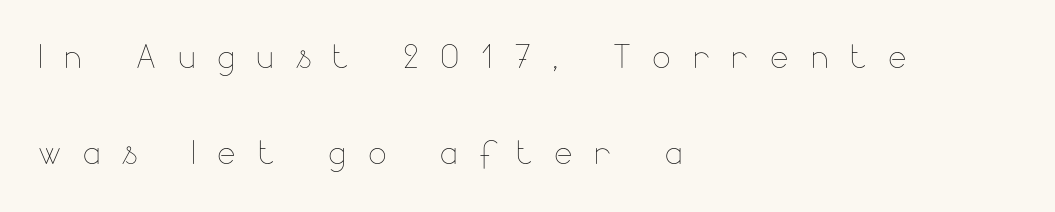
{"italic": "no", "bold": "no", "weight": "thin", "width": "normal", "stroke_contrast": "low", "x_height": "small", "monospaced": "no", "underline": "no", "align": "left", "line_spacing": "loose", "line_spacing_ratio": 2.19, "letter_spacing": "wide", "letter_spacing_em": 0.49, "glyph_px": 44}
